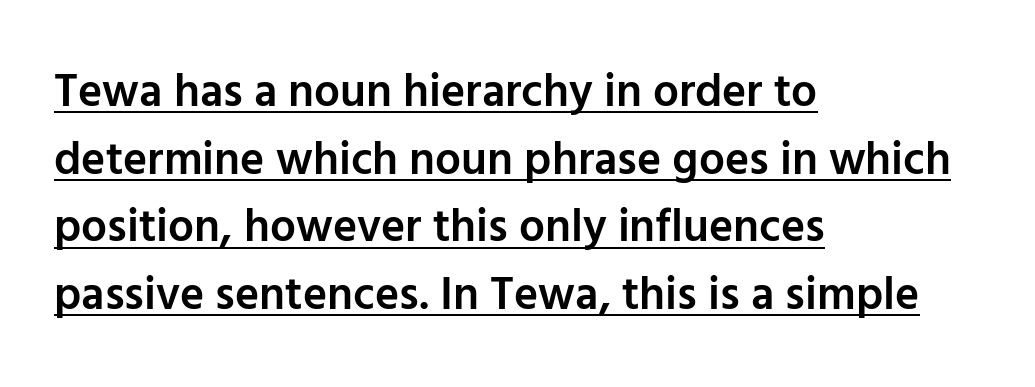
{"serif": "no", "italic": "no", "bold": "semi", "weight": "semibold", "width": "normal", "stroke_contrast": "low", "x_height": "medium", "monospaced": "no", "underline": "yes", "align": "left", "line_spacing": "normal", "line_spacing_ratio": 1.47, "letter_spacing": "normal", "letter_spacing_em": 0.0, "glyph_px": 46}
